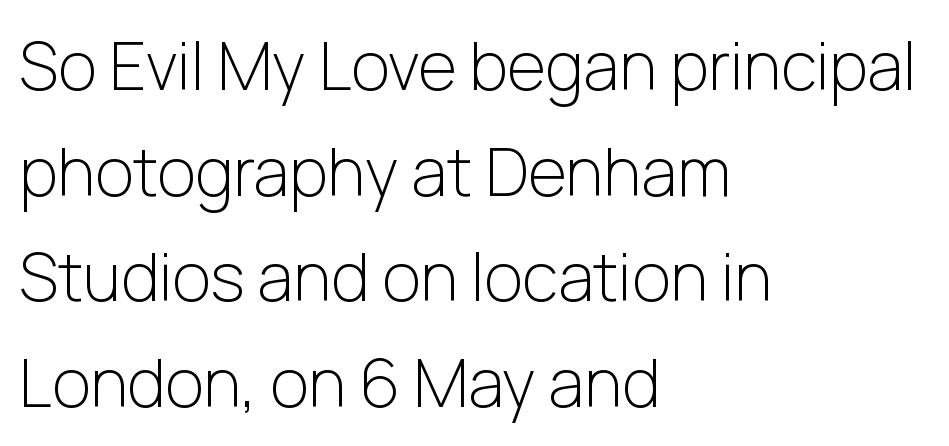
Q: Is the text bold? A: No.
Q: Is the text italic (slanted)? A: No, it is upright.
Q: Is the typeface a serif or a sans-serif typeface? A: Sans-serif.
Q: Is the text underlined? A: No.
Q: How is the paragraph aligned? A: Left-aligned.
Q: Is the spacing between letters normal or unusually wide? A: Normal.
Q: Is the spacing between lines tight, normal or loose? A: Normal.
Q: Width (condensed, normal, or wide)? A: Normal.
Q: Stroke contrast? A: Low.
Q: x-height? A: Medium.
Q: Monospaced? A: No.
